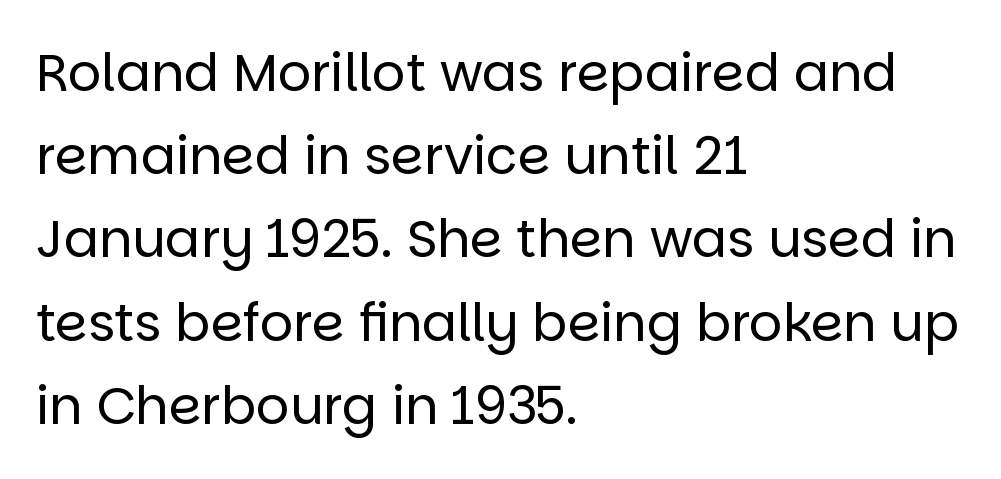
Q: Is the text bold? A: No.
Q: Is the text italic (slanted)? A: No, it is upright.
Q: Is the typeface a serif or a sans-serif typeface? A: Sans-serif.
Q: Is the text underlined? A: No.
Q: How is the paragraph aligned? A: Left-aligned.
Q: Is the spacing between letters normal or unusually wide? A: Normal.
Q: Is the spacing between lines tight, normal or loose? A: Normal.
Q: Width (condensed, normal, or wide)? A: Normal.
Q: Stroke contrast? A: Low.
Q: x-height? A: Large.
Q: Monospaced? A: No.
